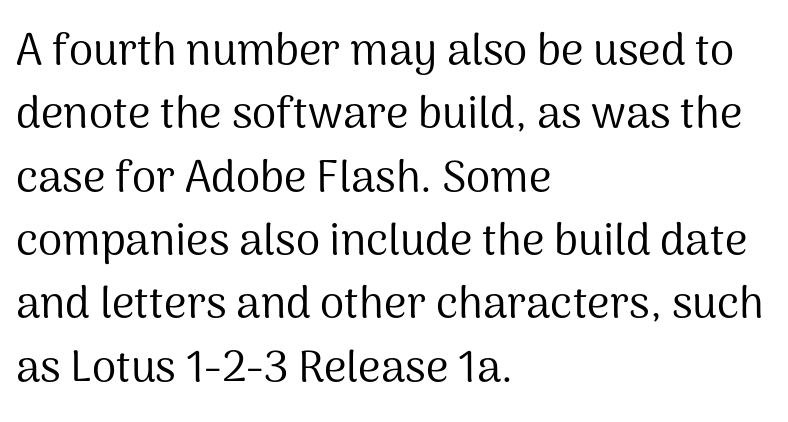
{"serif": "no", "italic": "no", "bold": "no", "weight": "regular", "width": "normal", "stroke_contrast": "medium", "x_height": "medium", "monospaced": "no", "underline": "no", "align": "left", "line_spacing": "normal", "line_spacing_ratio": 1.44, "letter_spacing": "normal", "letter_spacing_em": 0.0, "glyph_px": 44}
